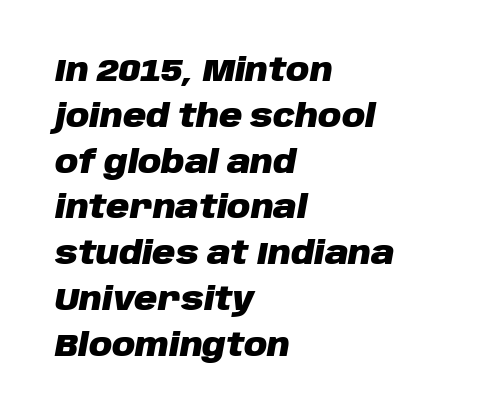
The setting favours the left margin, as ordinary paragraphs usually do. Beneath every word, the page is bare. You could call the tracking neutral — neither tight nor loose. Line spacing here is normal. As a designer I'd log this as weight 700, bold.
